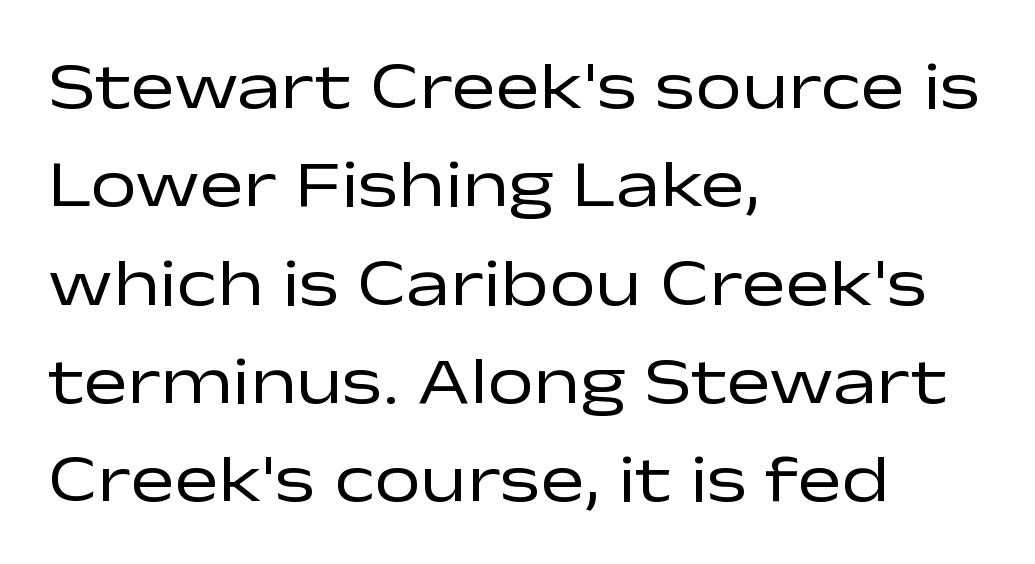
{"serif": "no", "italic": "no", "bold": "no", "weight": "regular", "width": "wide", "stroke_contrast": "low", "x_height": "medium", "monospaced": "no", "underline": "no", "align": "left", "line_spacing": "normal", "line_spacing_ratio": 1.49, "letter_spacing": "normal", "letter_spacing_em": 0.0, "glyph_px": 66}
